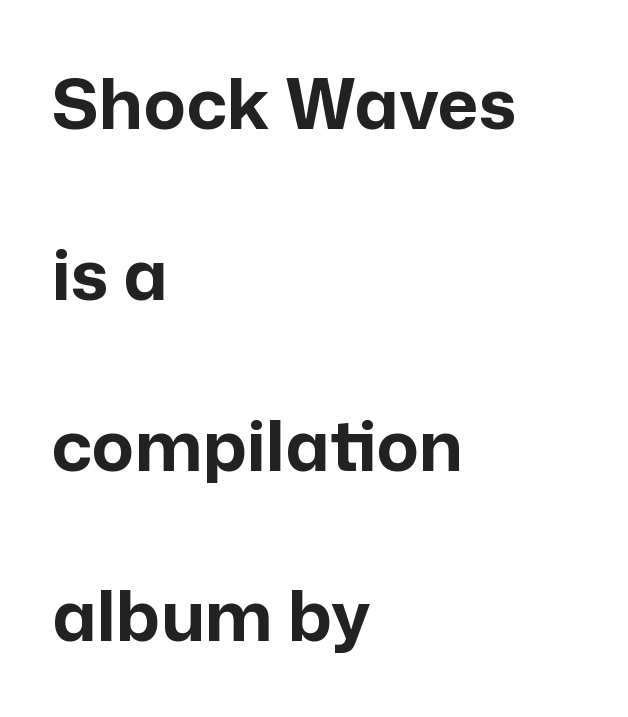
Q: Is the text bold? A: Yes.
Q: Is the text italic (slanted)? A: No, it is upright.
Q: Is the typeface a serif or a sans-serif typeface? A: Sans-serif.
Q: Is the text underlined? A: No.
Q: How is the paragraph aligned? A: Left-aligned.
Q: Is the spacing between letters normal or unusually wide? A: Normal.
Q: Is the spacing between lines tight, normal or loose? A: Loose.
Q: Width (condensed, normal, or wide)? A: Normal.
Q: Stroke contrast? A: Low.
Q: x-height? A: Medium.
Q: Monospaced? A: No.
